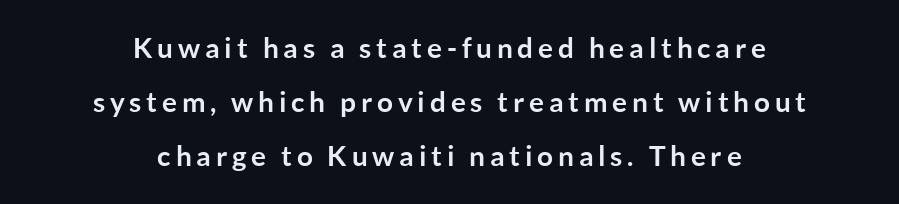
Here the designer chose a conventional face with non-uniform glyph widths. The area under the type is left untouched. Does the type have serifs? No, each stem ends abruptly. Which margin do the lines hug? Neither — every line sits in the middle.
